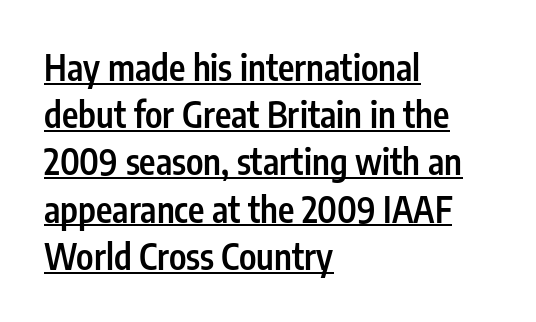
Q: Is the text bold? A: Semi-bold.
Q: Is the text italic (slanted)? A: No, it is upright.
Q: Is the typeface a serif or a sans-serif typeface? A: Sans-serif.
Q: Is the text underlined? A: Yes.
Q: How is the paragraph aligned? A: Left-aligned.
Q: Is the spacing between letters normal or unusually wide? A: Normal.
Q: Is the spacing between lines tight, normal or loose? A: Normal.
Q: Width (condensed, normal, or wide)? A: Condensed.
Q: Stroke contrast? A: Low.
Q: x-height? A: Medium.
Q: Monospaced? A: No.
